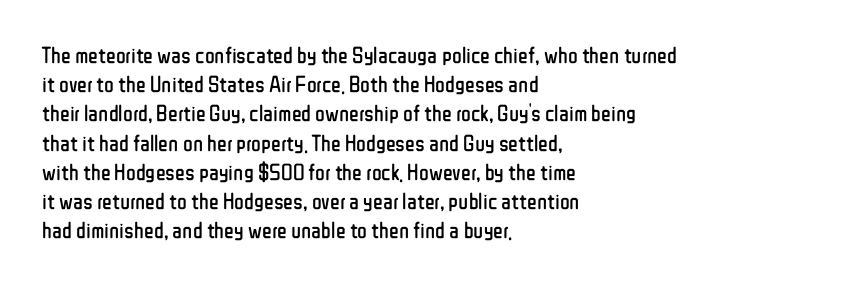
Nothing unusual about the tracking: characters are spaced as the font intends. Caption: multi-line text, flush left, ragged right. How would I describe the line gaps? Plain and ordinary. Unbolded letterforms with no extra heft.
